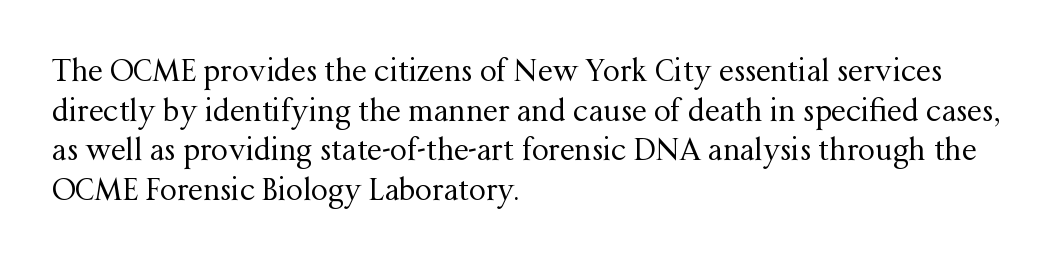
The image shows 30 px regular-weight serif type, upright; set left-aligned, normal line spacing (1.32x), normal letter spacing, not underlined; medium stroke contrast and a medium x-height.
